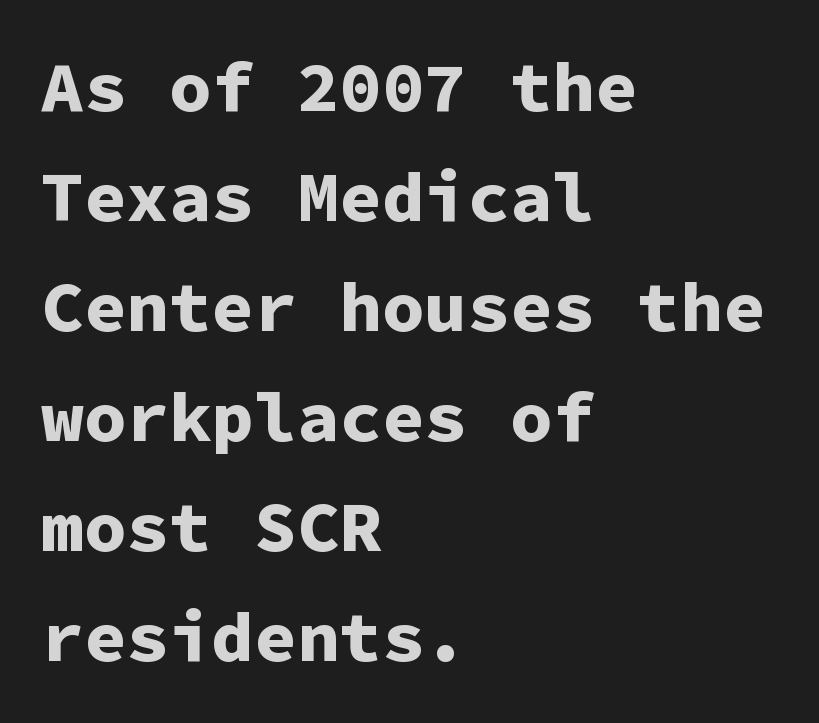
{"serif": "no", "italic": "no", "bold": "yes", "weight": "bold", "width": "normal", "stroke_contrast": "low", "x_height": "medium", "monospaced": "yes", "underline": "no", "align": "left", "line_spacing": "normal", "line_spacing_ratio": 1.55, "letter_spacing": "normal", "letter_spacing_em": 0.0, "glyph_px": 71}
